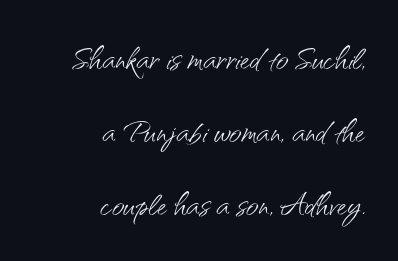
{"serif": "no", "bold": "no", "weight": "light", "width": "normal", "stroke_contrast": "medium", "x_height": "small", "monospaced": "no", "underline": "no", "align": "right", "line_spacing": "normal", "line_spacing_ratio": 1.7, "letter_spacing": "normal", "letter_spacing_em": 0.0, "glyph_px": 43}
